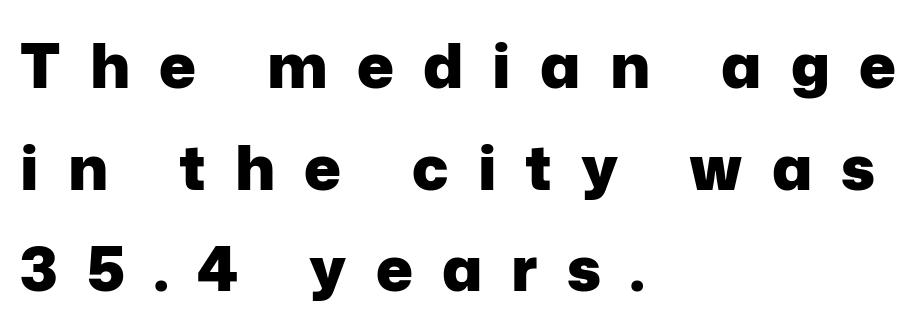
The letters are spread apart with noticeably loose tracking. The passage shown is not underscored anywhere. The specimen reads as upright at a glance. The font family rendered here belongs to the sans-serif group. Thick stems and heavy bowls — unmistakably bold. Line spacing here is normal.
